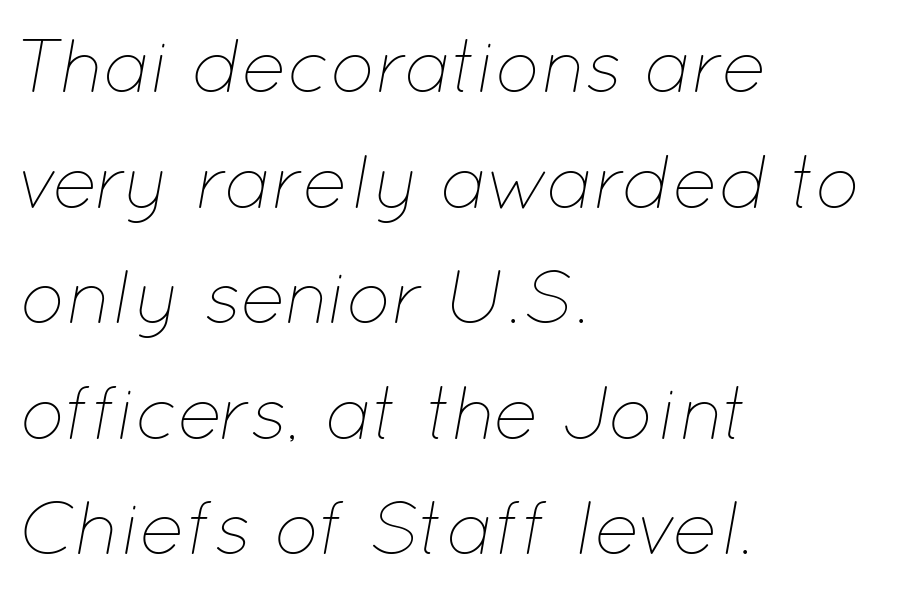
Q: Is the text bold? A: No.
Q: Is the text italic (slanted)? A: Yes, it leans right by about 12 degrees.
Q: Is the text underlined? A: No.
Q: How is the paragraph aligned? A: Left-aligned.
Q: Is the spacing between letters normal or unusually wide? A: Normal.
Q: Is the spacing between lines tight, normal or loose? A: Normal.
Q: Width (condensed, normal, or wide)? A: Normal.
Q: Stroke contrast? A: Low.
Q: x-height? A: Medium.
Q: Monospaced? A: No.
